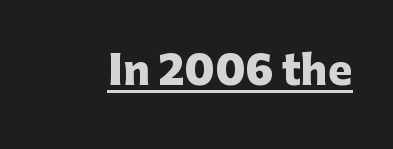
Q: Is the text bold? A: Yes.
Q: Is the text italic (slanted)? A: No, it is upright.
Q: Is the typeface a serif or a sans-serif typeface? A: Sans-serif.
Q: Is the text underlined? A: Yes.
Q: Is the spacing between letters normal or unusually wide? A: Normal.
Q: Width (condensed, normal, or wide)? A: Normal.
Q: Stroke contrast? A: Low.
Q: x-height? A: Medium.
Q: Monospaced? A: No.
